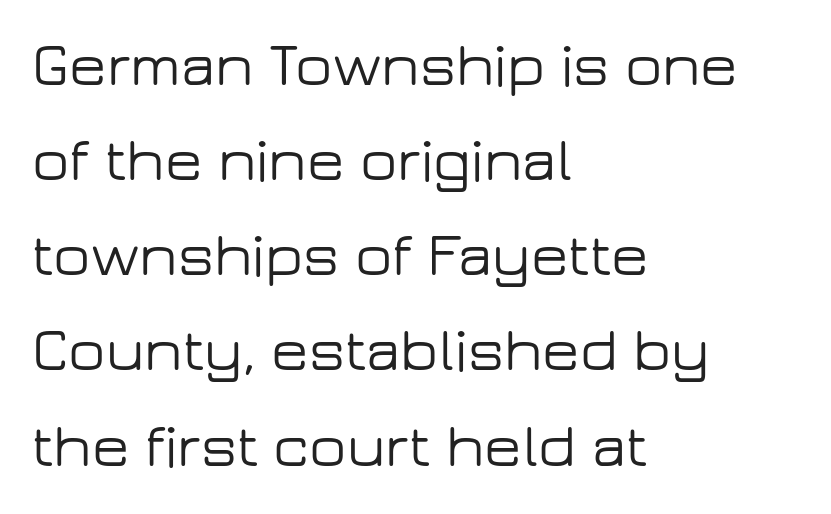
Q: Is the text italic (slanted)? A: No, it is upright.
Q: Is the typeface a serif or a sans-serif typeface? A: Sans-serif.
Q: Is the text underlined? A: No.
Q: How is the paragraph aligned? A: Left-aligned.
Q: Is the spacing between letters normal or unusually wide? A: Normal.
Q: Is the spacing between lines tight, normal or loose? A: Normal.
Q: Width (condensed, normal, or wide)? A: Wide.
Q: Stroke contrast? A: Low.
Q: x-height? A: Medium.
Q: Monospaced? A: No.
